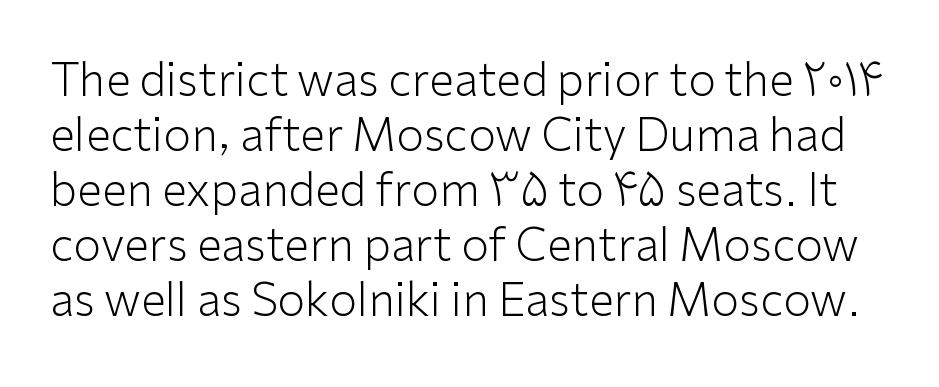
Q: Is the text bold? A: No.
Q: Is the text italic (slanted)? A: No, it is upright.
Q: Is the typeface a serif or a sans-serif typeface? A: Sans-serif.
Q: Is the text underlined? A: No.
Q: Is the spacing between letters normal or unusually wide? A: Normal.
Q: Width (condensed, normal, or wide)? A: Normal.
Q: Stroke contrast? A: Low.
Q: x-height? A: Medium.
Q: Monospaced? A: No.
